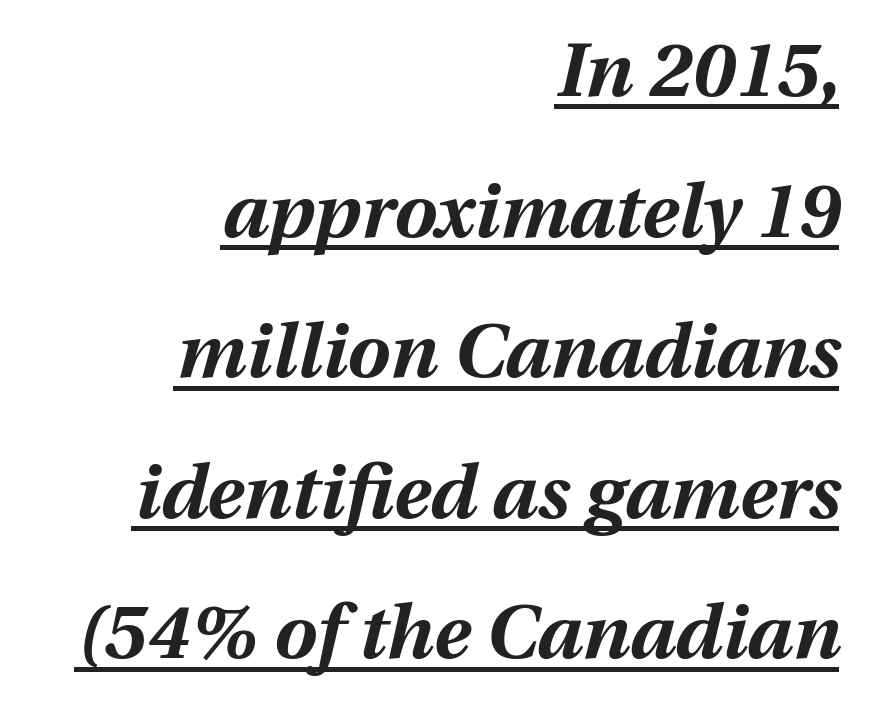
The rendering uses the underline text-decoration. Compared with typical body copy, the letter spacing here is the same. Caption: multi-line text, flush right, ragged left. Summary of weight: heavy, a full bold.
